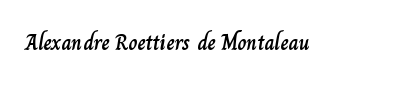
Short note: letters normally spaced. Lines of text with bare space underneath.
